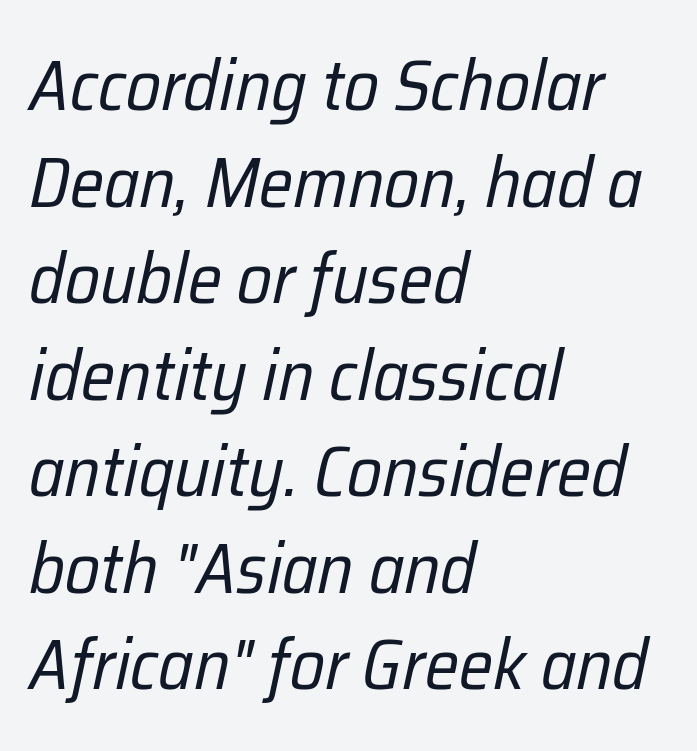
The image shows 71 px regular-weight, condensed type, italic (leaning right); set left-aligned, normal line spacing (1.36x), normal letter spacing, not underlined; low stroke contrast and a medium x-height.
